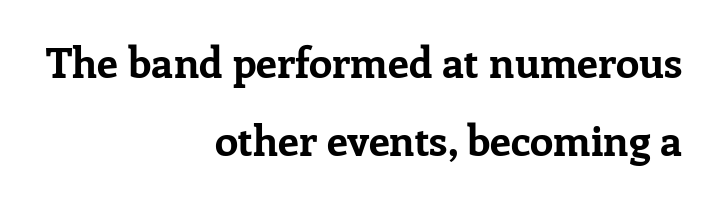
Q: Is the text bold? A: Yes.
Q: Is the text italic (slanted)? A: No, it is upright.
Q: Is the typeface a serif or a sans-serif typeface? A: Serif.
Q: Is the text underlined? A: No.
Q: How is the paragraph aligned? A: Right-aligned.
Q: Is the spacing between letters normal or unusually wide? A: Normal.
Q: Width (condensed, normal, or wide)? A: Normal.
Q: Stroke contrast? A: Low.
Q: x-height? A: Medium.
Q: Monospaced? A: No.
